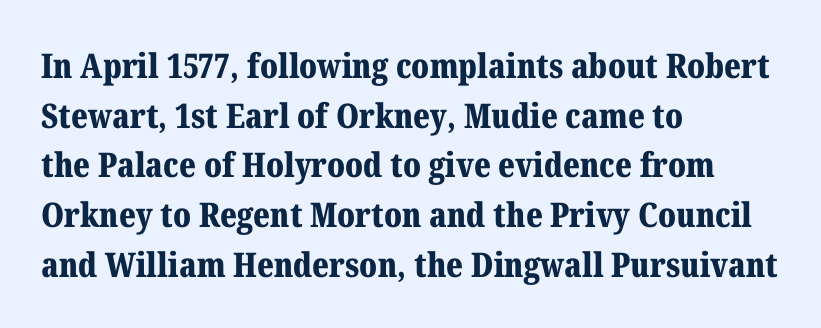
Q: Is the text bold? A: Yes.
Q: Is the text italic (slanted)? A: No, it is upright.
Q: Is the typeface a serif or a sans-serif typeface? A: Serif.
Q: Is the text underlined? A: No.
Q: How is the paragraph aligned? A: Left-aligned.
Q: Is the spacing between letters normal or unusually wide? A: Normal.
Q: Is the spacing between lines tight, normal or loose? A: Normal.
Q: Width (condensed, normal, or wide)? A: Normal.
Q: Stroke contrast? A: Medium.
Q: x-height? A: Medium.
Q: Monospaced? A: No.
